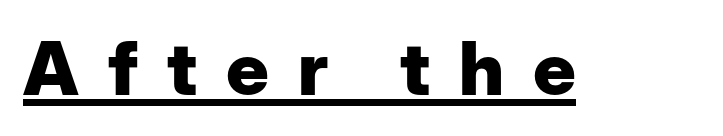
The image shows 74 px heavy sans-serif type, upright; set unusually wide letter spacing (+0.39 em), underlined; low stroke contrast and a medium x-height.
